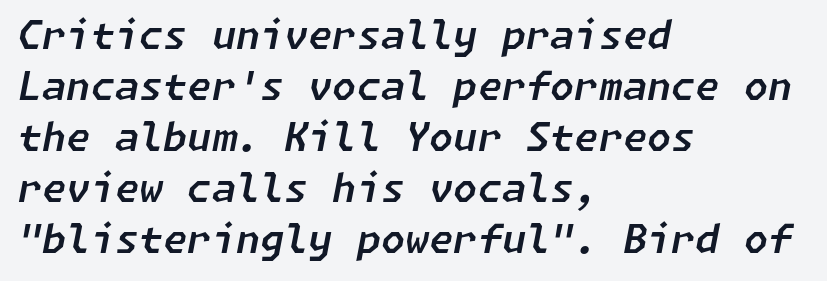
{"italic": "yes", "lean": "right", "slant_degrees": 11, "width": "normal", "stroke_contrast": "low", "x_height": "medium", "underline": "no", "align": "left", "line_spacing": "normal", "line_spacing_ratio": 1.31, "letter_spacing": "normal", "letter_spacing_em": 0.0, "glyph_px": 39}
